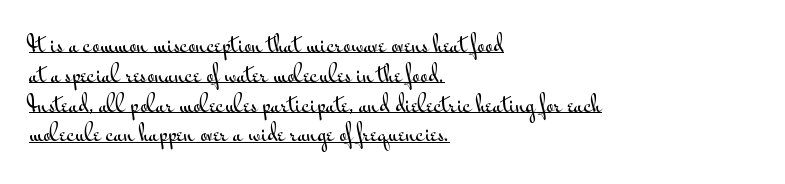
Q: Is the text italic (slanted)? A: Yes.
Q: Is the text underlined? A: Yes.
Q: How is the paragraph aligned? A: Left-aligned.
Q: Is the spacing between letters normal or unusually wide? A: Normal.
Q: Is the spacing between lines tight, normal or loose? A: Normal.
